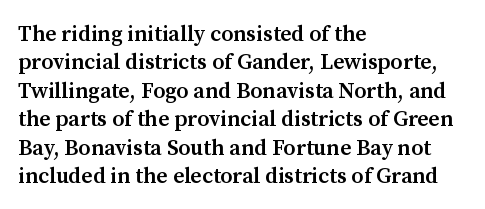
Tall strokes in this sample are plumb rather than angled. Caption: multi-line text, flush left, ragged right. Underline: absent. No extra tracking has been applied to these lines. The passage shown stacks its lines at a standard gap.
